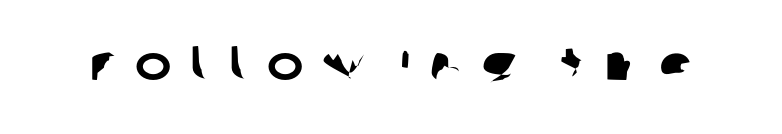
Spacing between characters has been opened up far beyond the box default. Check the space under the baseline: it is left empty. Looks like regular typesetting: each glyph gets only the width it needs. Examine the stroke ends and you'll find no serifs.
